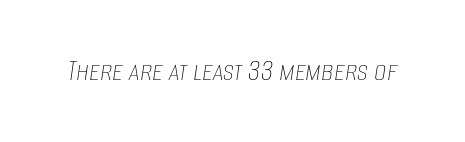
{"italic": "yes", "lean": "right", "slant_degrees": 8, "bold": "no", "weight": "thin", "width": "condensed", "stroke_contrast": "low", "x_height": "large", "monospaced": "no", "underline": "no", "letter_spacing": "normal", "letter_spacing_em": 0.0, "glyph_px": 31}
